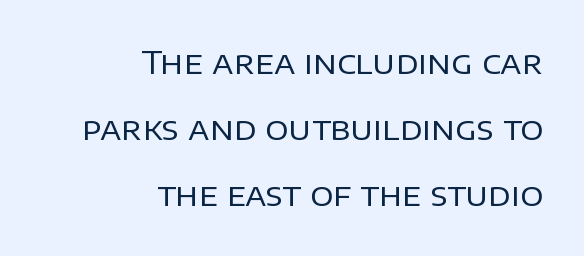
Q: Is the text bold? A: No.
Q: Is the text italic (slanted)? A: No, it is upright.
Q: Is the typeface a serif or a sans-serif typeface? A: Sans-serif.
Q: Is the text underlined? A: No.
Q: How is the paragraph aligned? A: Right-aligned.
Q: Is the spacing between letters normal or unusually wide? A: Normal.
Q: Is the spacing between lines tight, normal or loose? A: Loose.
Q: Width (condensed, normal, or wide)? A: Normal.
Q: Stroke contrast? A: Low.
Q: x-height? A: Large.
Q: Monospaced? A: No.
